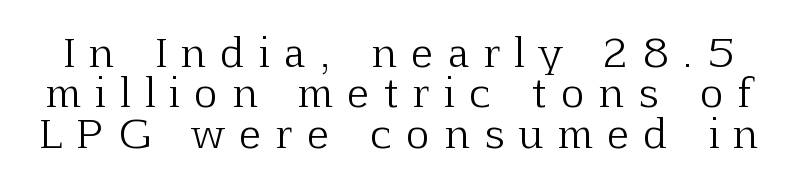
{"serif": "yes", "italic": "no", "bold": "no", "weight": "light", "width": "normal", "stroke_contrast": "low", "x_height": "medium", "monospaced": "no", "underline": "no", "line_spacing": "tight", "line_spacing_ratio": 1.01, "letter_spacing": "wide", "letter_spacing_em": 0.38, "glyph_px": 40}
